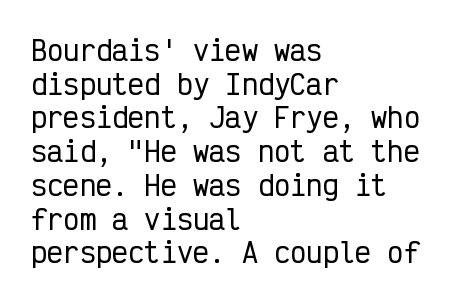
The image shows 27 px text type, upright; set left-aligned, normal line spacing (1.25x), normal letter spacing, not underlined.
